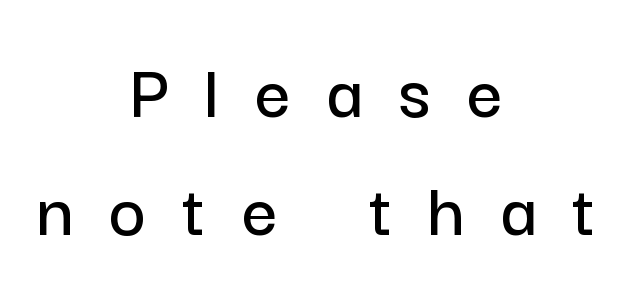
The image shows 79 px sans-serif type, upright; set centered, normal line spacing (1.5x), unusually wide letter spacing (+0.46 em), not underlined; low stroke contrast and a medium x-height.
